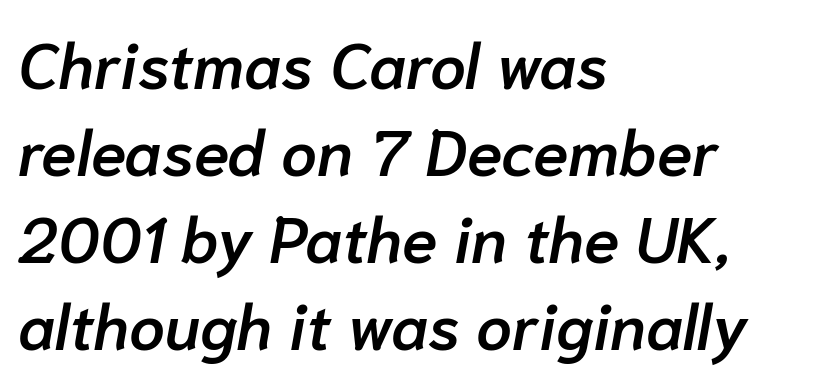
The image shows 64 px semibold type, italic (leaning right); set left-aligned, normal line spacing (1.36x), normal letter spacing, not underlined; low stroke contrast and a medium x-height.
